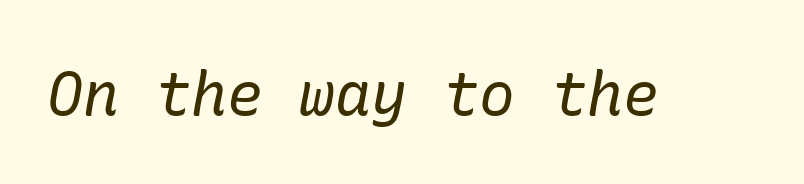
No chunkiness to these letters — they're not bold. Tracking here is standard; glyphs follow each other at the usual distance. This rendering features lettering with no underline. The rendering applies a slant to the glyphs.
